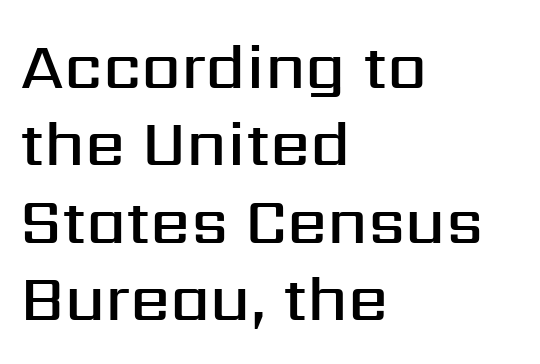
{"serif": "no", "italic": "no", "bold": "semi", "weight": "semibold", "width": "normal", "stroke_contrast": "medium", "x_height": "medium", "monospaced": "no", "underline": "no", "align": "left", "line_spacing_ratio": 1.21, "letter_spacing": "normal", "letter_spacing_em": 0.0, "glyph_px": 64}
